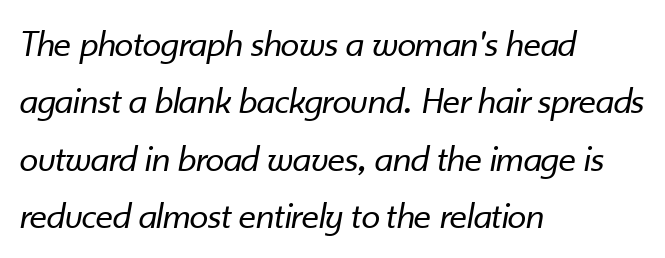
{"italic": "yes", "lean": "right", "slant_degrees": 10, "bold": "no", "weight": "regular", "width": "normal", "stroke_contrast": "low", "x_height": "small", "monospaced": "no", "underline": "no", "align": "left", "line_spacing": "normal", "line_spacing_ratio": 1.51, "letter_spacing": "normal", "letter_spacing_em": 0.0, "glyph_px": 38}
